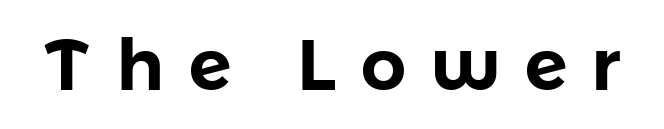
{"serif": "no", "italic": "no", "width": "normal", "stroke_contrast": "low", "x_height": "medium", "monospaced": "no", "underline": "no", "letter_spacing": "wide", "letter_spacing_em": 0.35, "glyph_px": 71}
